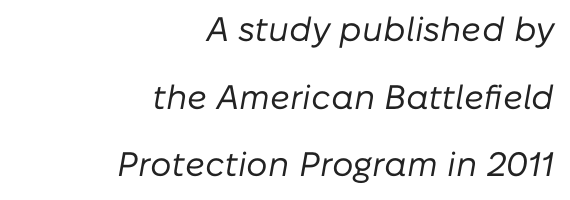
The image shows 34 px regular-weight type, italic (leaning right); set right-aligned, loose line spacing (1.99x), normal letter spacing, not underlined; low stroke contrast and a medium x-height.
